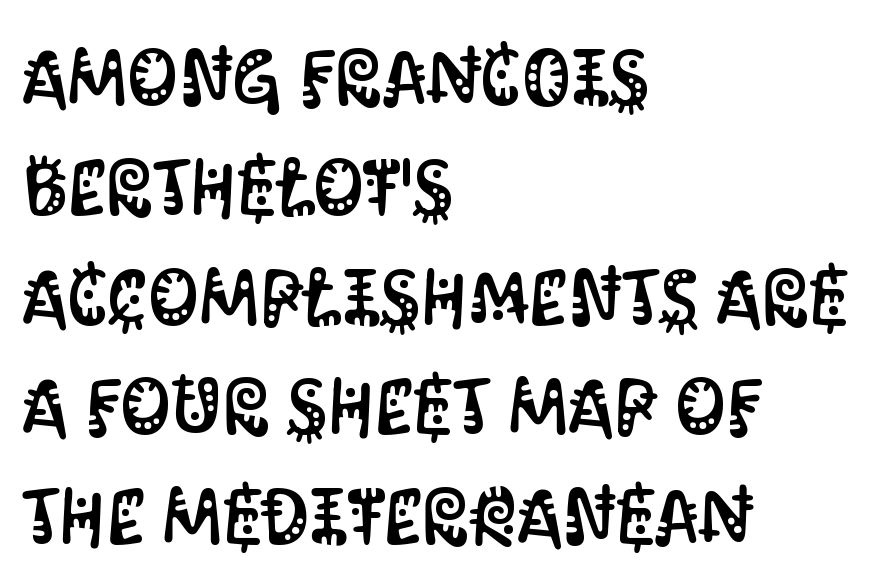
These lines are set flush left with a ragged right edge. The passage shown is typed in a proportional face where columns would drift. Do the letters lean? They stand straight. Lines of text with bare space underneath. Regarding leading, the lines here are spaced in the standard way.
